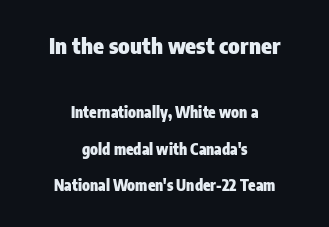
{"italic": "no", "bold": "yes", "underline": "no", "align": "center", "line_spacing": "loose", "line_spacing_ratio": 2.44, "letter_spacing": "normal", "letter_spacing_em": 0.0, "larger_block": "first", "size_ratio": 1.47, "glyph_px": 22}
